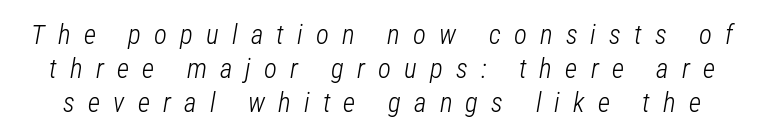
Q: Is the text bold? A: No.
Q: Is the text italic (slanted)? A: Yes, it leans right by about 12 degrees.
Q: Is the text underlined? A: No.
Q: Is the spacing between letters normal or unusually wide? A: Unusually wide.
Q: Is the spacing between lines tight, normal or loose? A: Normal.
